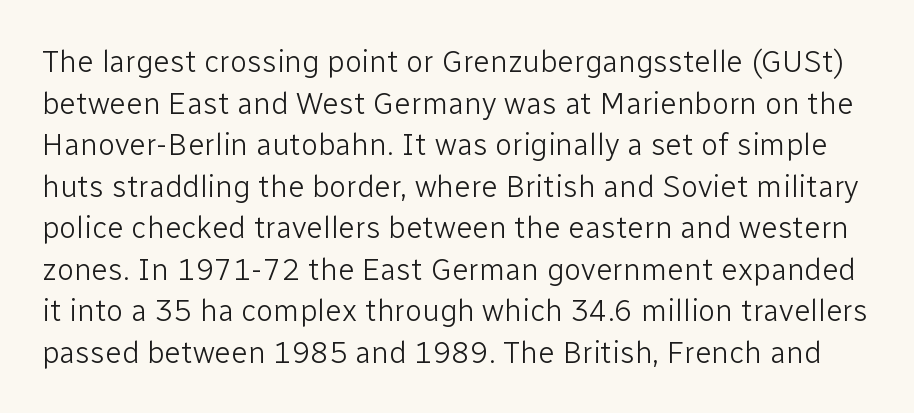
Q: Is the text bold? A: No.
Q: Is the text italic (slanted)? A: No, it is upright.
Q: Is the typeface a serif or a sans-serif typeface? A: Sans-serif.
Q: Is the text underlined? A: No.
Q: Is the spacing between letters normal or unusually wide? A: Normal.
Q: Is the spacing between lines tight, normal or loose? A: Normal.
Q: Width (condensed, normal, or wide)? A: Normal.
Q: Stroke contrast? A: Low.
Q: x-height? A: Medium.
Q: Monospaced? A: No.
